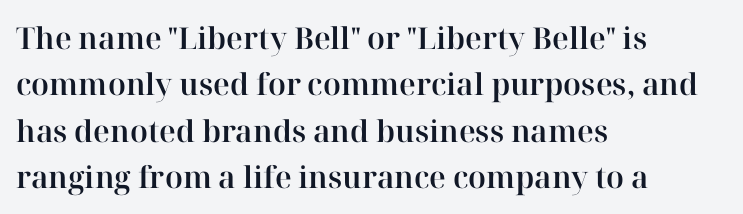
Q: Is the text italic (slanted)? A: No, it is upright.
Q: Is the typeface a serif or a sans-serif typeface? A: Serif.
Q: Is the text underlined? A: No.
Q: How is the paragraph aligned? A: Left-aligned.
Q: Is the spacing between letters normal or unusually wide? A: Normal.
Q: Is the spacing between lines tight, normal or loose? A: Normal.
Q: Width (condensed, normal, or wide)? A: Normal.
Q: Stroke contrast? A: High.
Q: x-height? A: Medium.
Q: Monospaced? A: No.
